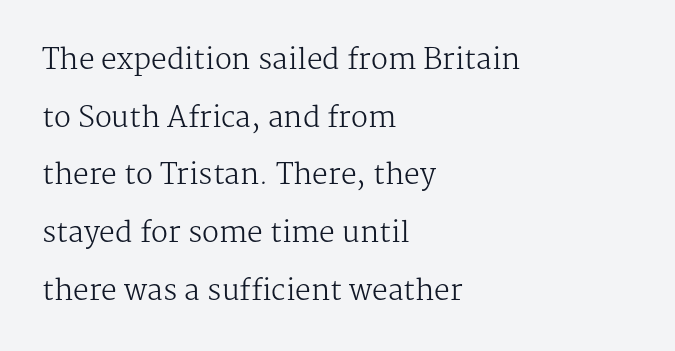
{"serif": "yes", "italic": "no", "bold": "no", "weight": "regular", "width": "normal", "stroke_contrast": "medium", "x_height": "medium", "monospaced": "no", "underline": "no", "align": "left", "line_spacing": "loose", "line_spacing_ratio": 2.06, "letter_spacing": "normal", "letter_spacing_em": 0.0, "glyph_px": 28}
